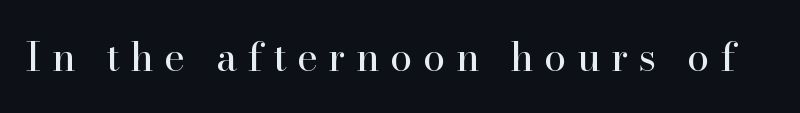
The image shows 40 px regular-weight serif type, upright; set unusually wide letter spacing (+0.26 em), not underlined; high stroke contrast and a small x-height.
